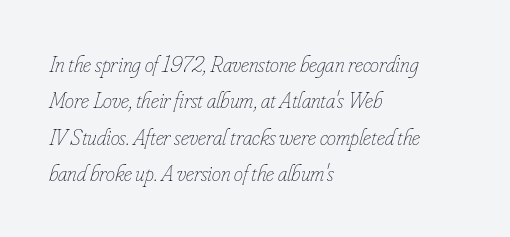
The image shows 23 px text type, italic (leaning right); set left-aligned, normal line spacing (1.58x), normal letter spacing, not underlined.
